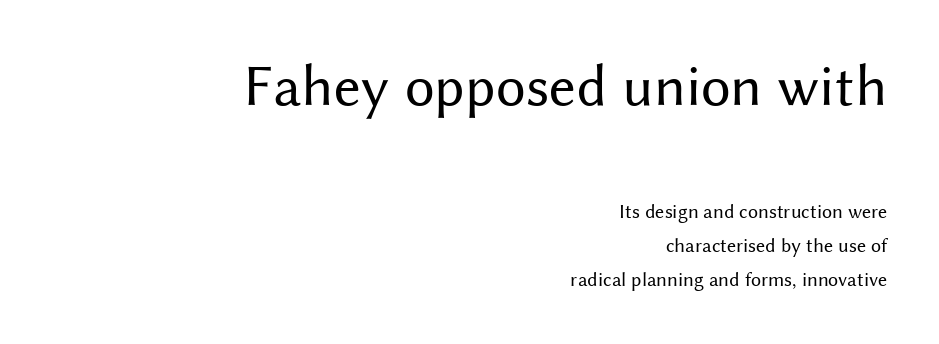
Q: Is the text bold? A: No.
Q: Is the text italic (slanted)? A: No, it is upright.
Q: Is the typeface a serif or a sans-serif typeface? A: Sans-serif.
Q: Is the text underlined? A: No.
Q: How is the paragraph aligned? A: Right-aligned.
Q: Is the spacing between letters normal or unusually wide? A: Normal.
Q: Which block of text is set in a larger size, the first (top) or the second (bottom)? A: The first (top) one.
Q: Width (condensed, normal, or wide)? A: Normal.
Q: Stroke contrast? A: Medium.
Q: x-height? A: Medium.
Q: Monospaced? A: No.
